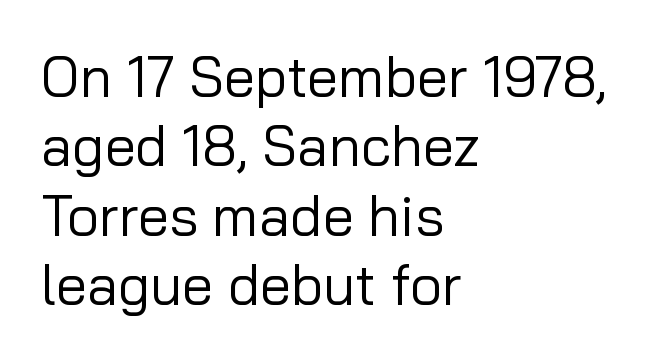
The image shows 56 px regular-weight sans-serif type, upright; set left-aligned, line spacing 1.24x, normal letter spacing, not underlined; low stroke contrast and a medium x-height.
